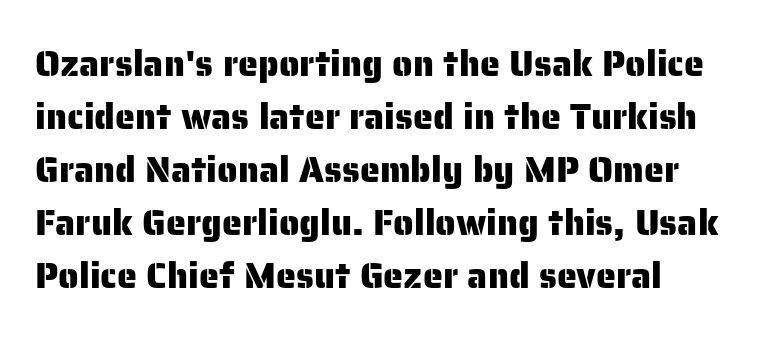
{"serif": "no", "italic": "no", "width": "normal", "stroke_contrast": "low", "x_height": "medium", "monospaced": "no", "underline": "no", "align": "left", "line_spacing": "normal", "line_spacing_ratio": 1.47, "letter_spacing": "normal", "letter_spacing_em": 0.0, "glyph_px": 36}
